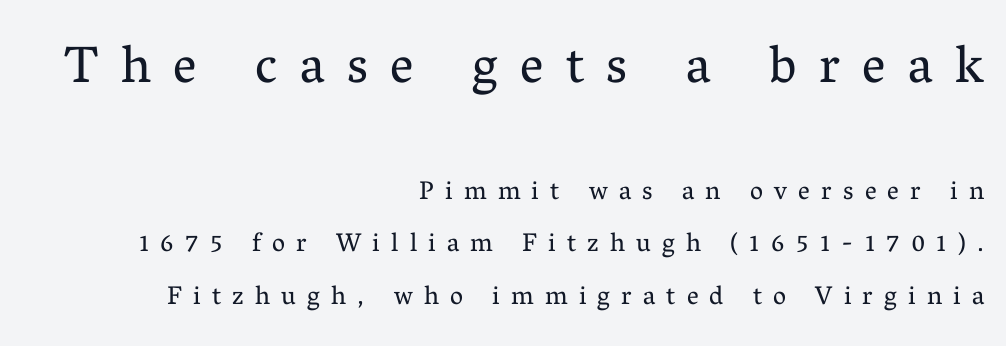
{"serif": "yes", "italic": "no", "bold": "no", "weight": "regular", "width": "normal", "stroke_contrast": "medium", "x_height": "medium", "monospaced": "no", "underline": "no", "align": "right", "line_spacing": "loose", "line_spacing_ratio": 2.02, "letter_spacing": "wide", "letter_spacing_em": 0.43, "larger_block": "first", "size_ratio": 2.0, "glyph_px": 52}
